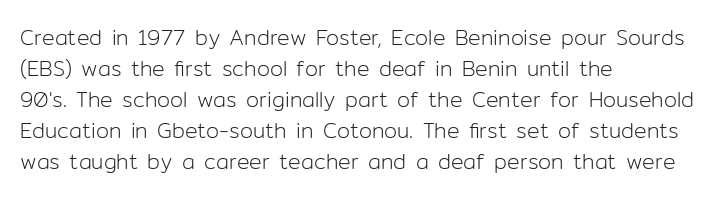
{"italic": "no", "bold": "no", "underline": "no", "align": "left", "line_spacing": "normal", "line_spacing_ratio": 1.48, "letter_spacing": "normal", "letter_spacing_em": 0.0, "glyph_px": 21}
